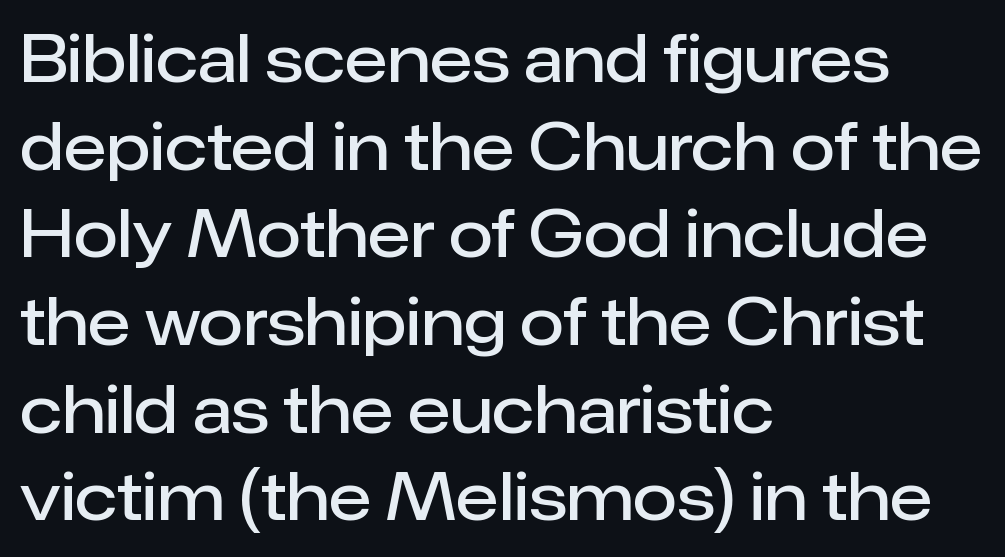
{"serif": "no", "italic": "no", "bold": "semi", "weight": "semibold", "width": "normal", "stroke_contrast": "low", "x_height": "medium", "monospaced": "no", "underline": "no", "align": "left", "line_spacing": "normal", "line_spacing_ratio": 1.37, "letter_spacing": "normal", "letter_spacing_em": 0.0, "glyph_px": 64}
